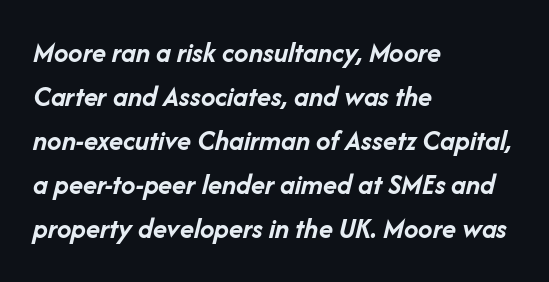
Plenty of ink on the page — the face is bold. Slant detected: the letters are inclined. This block has exactly the height ordinary leading produces. Nobody drew a line under any word here. You could not count columns in this text — the font is proportionally spaced.
